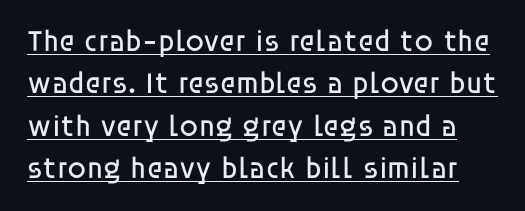
The image shows 30 px regular-weight sans-serif type, upright; set normal line spacing (1.41x), normal letter spacing, underlined; low stroke contrast and a large x-height.
